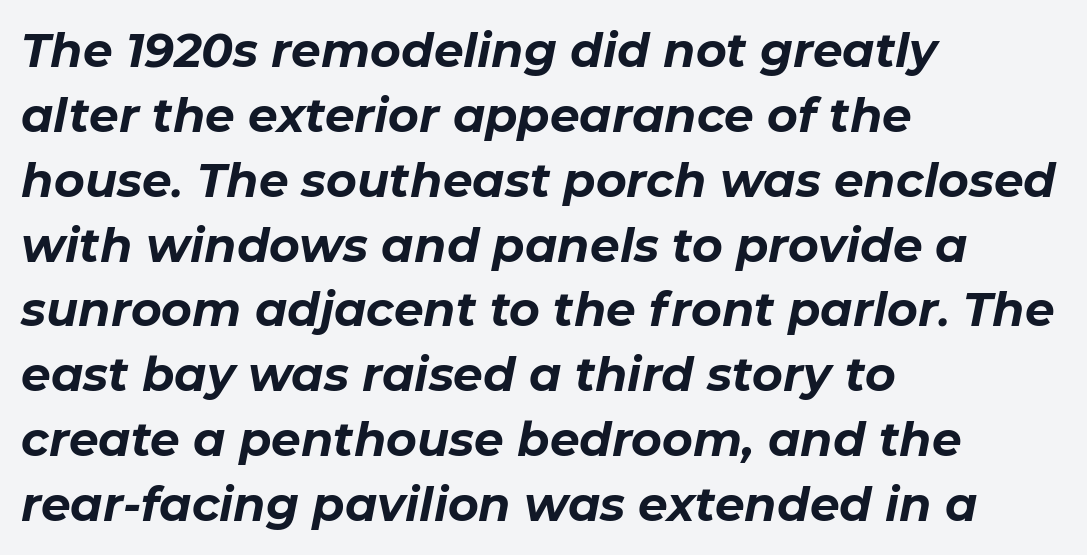
Q: Is the text bold? A: Yes.
Q: Is the text italic (slanted)? A: Yes, it leans right by about 11 degrees.
Q: Is the text underlined? A: No.
Q: How is the paragraph aligned? A: Left-aligned.
Q: Is the spacing between letters normal or unusually wide? A: Normal.
Q: Is the spacing between lines tight, normal or loose? A: Normal.
Q: Width (condensed, normal, or wide)? A: Normal.
Q: Stroke contrast? A: Low.
Q: x-height? A: Medium.
Q: Monospaced? A: No.
